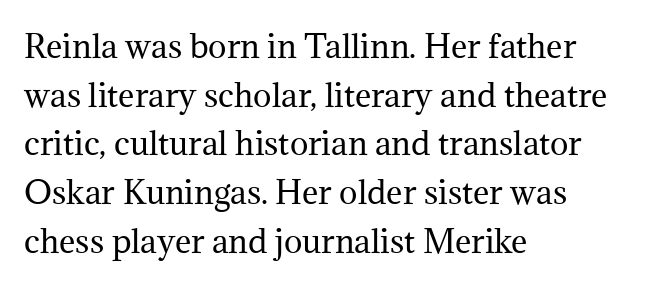
The image shows 31 px regular-weight serif type, upright; set left-aligned, normal line spacing (1.57x), normal letter spacing, not underlined; medium stroke contrast and a medium x-height.
